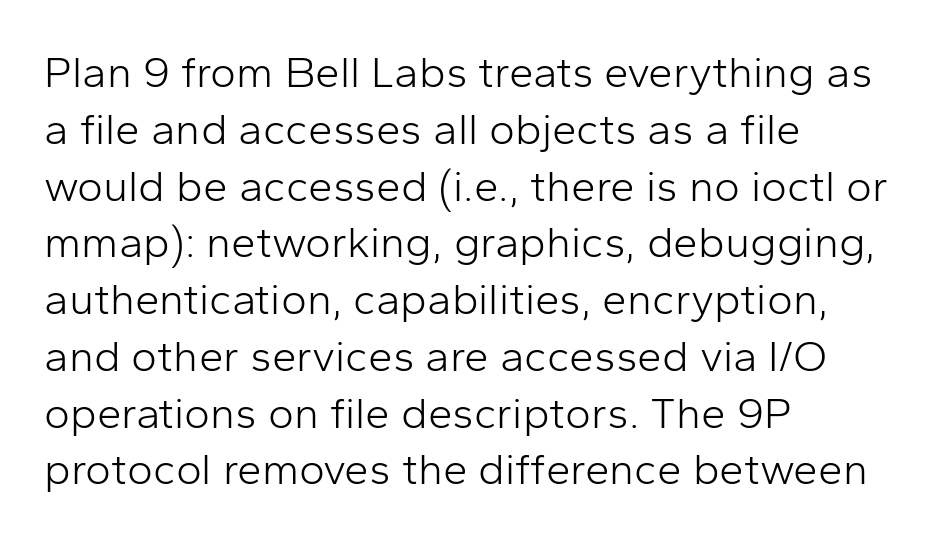
{"serif": "no", "italic": "no", "bold": "no", "weight": "light", "width": "normal", "stroke_contrast": "low", "x_height": "medium", "monospaced": "no", "underline": "no", "align": "left", "line_spacing": "normal", "line_spacing_ratio": 1.29, "letter_spacing": "normal", "letter_spacing_em": 0.0, "glyph_px": 44}
